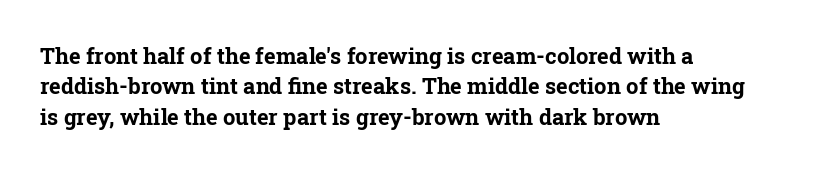
Q: Is the text bold? A: Yes.
Q: Is the text italic (slanted)? A: No, it is upright.
Q: Is the text underlined? A: No.
Q: How is the paragraph aligned? A: Left-aligned.
Q: Is the spacing between letters normal or unusually wide? A: Normal.
Q: Is the spacing between lines tight, normal or loose? A: Normal.
